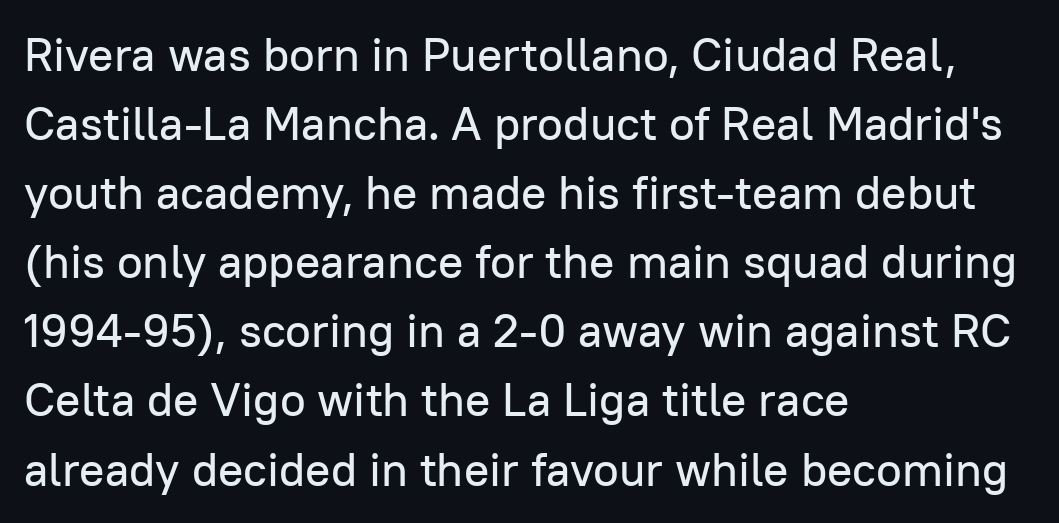
Q: Is the text italic (slanted)? A: No, it is upright.
Q: Is the typeface a serif or a sans-serif typeface? A: Sans-serif.
Q: Is the text underlined? A: No.
Q: How is the paragraph aligned? A: Left-aligned.
Q: Is the spacing between letters normal or unusually wide? A: Normal.
Q: Is the spacing between lines tight, normal or loose? A: Normal.
Q: Width (condensed, normal, or wide)? A: Normal.
Q: Stroke contrast? A: Low.
Q: x-height? A: Medium.
Q: Monospaced? A: No.
